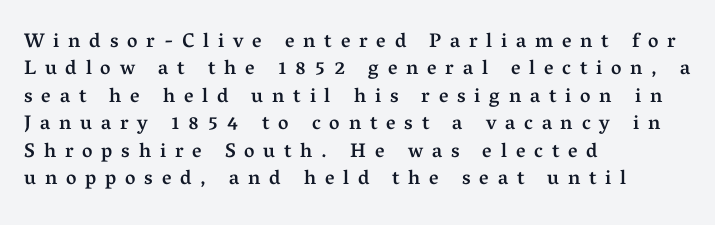
The image shows 20 px text type, upright; set left-aligned, normal line spacing (1.37x), unusually wide letter spacing (+0.44 em), not underlined.
